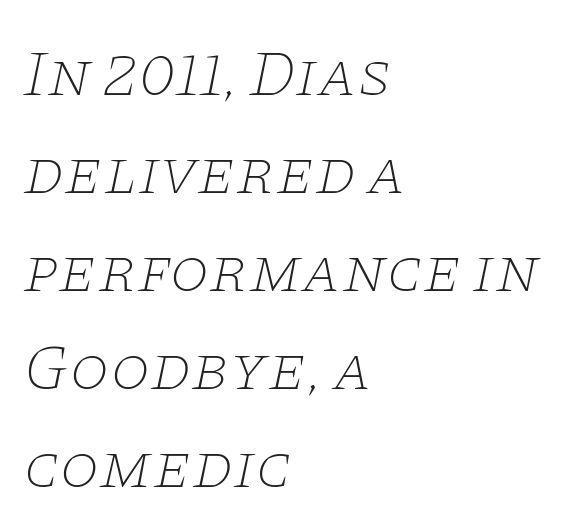
The glyphs in this specimen are seriffed. Note the varied advance widths — an 'i' is clearly narrower than an 'm'. Default kerning and tracking; the words read as compact shapes. On a weight scale, this lands at 450 or below. Summary of vertical rhythm: regular, with standard interline spacing.
